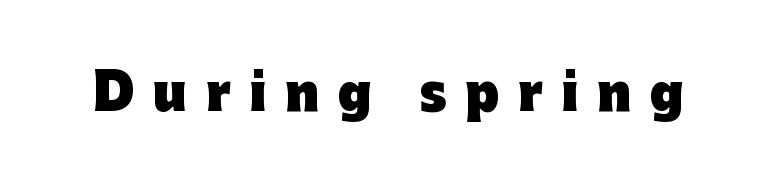
The image shows 49 px heavy sans-serif type, upright; set unusually wide letter spacing (+0.38 em), not underlined; low stroke contrast and a medium x-height.
